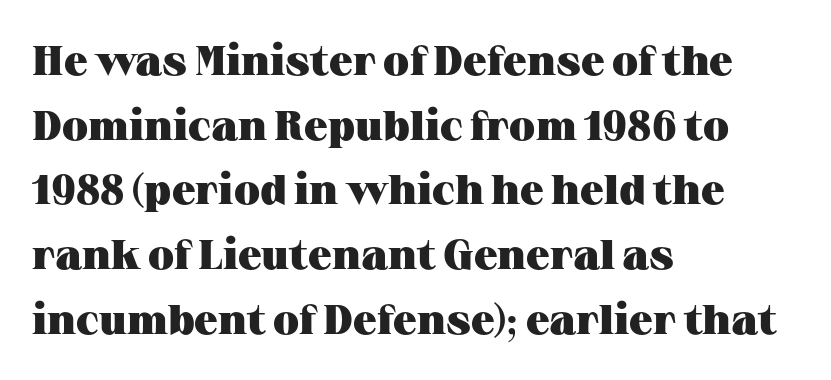
The image shows 42 px heavy, wide serif type, upright; set left-aligned, normal line spacing (1.54x), normal letter spacing, not underlined; medium stroke contrast and a medium x-height.
